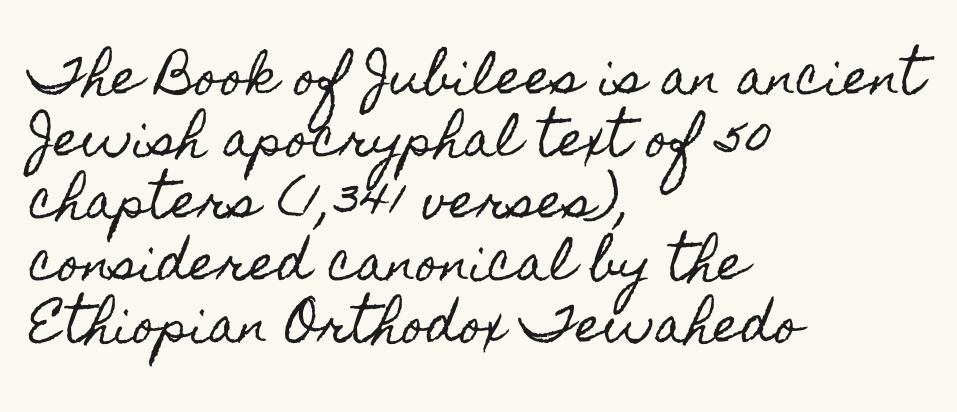
{"width": "condensed", "x_height": "small", "monospaced": "no", "underline": "no", "align": "left", "line_spacing": "normal", "line_spacing_ratio": 1.29, "letter_spacing": "normal", "letter_spacing_em": 0.0, "glyph_px": 48}
